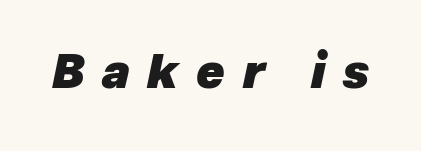
The image shows 46 px heavy type, italic (leaning right); set unusually wide letter spacing (+0.38 em), not underlined; low stroke contrast and a medium x-height.
